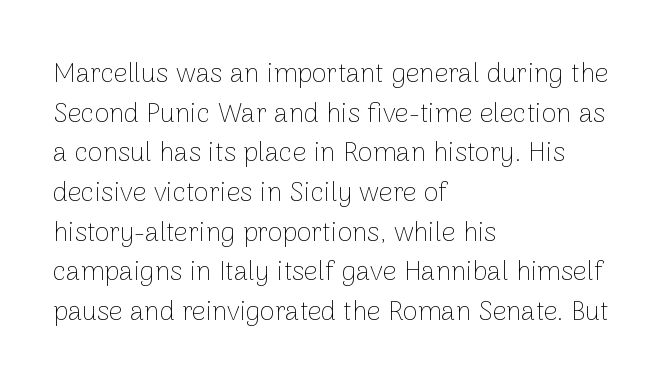
Notice how descenders clear the ascenders below comfortably — that's standard leading. Inter-character spacing is left at the font's built-in metrics. Bare-footed words on every line. The strokes are not fattened; the text isn't bold. A student would call this left alignment; a typographer would say flush left, rag right.
